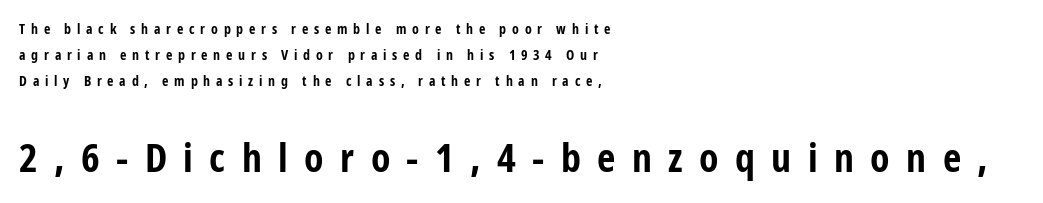
The letters in the lower block stand taller than those in the block above. Weight: bold. The ragged edge is on the right, which tells us the setting is flush left. A clean baseline with only descenders dipping below it. The typography opts for an upright posture over an oblique one. These lines are rendered in a variable-pitch font.
